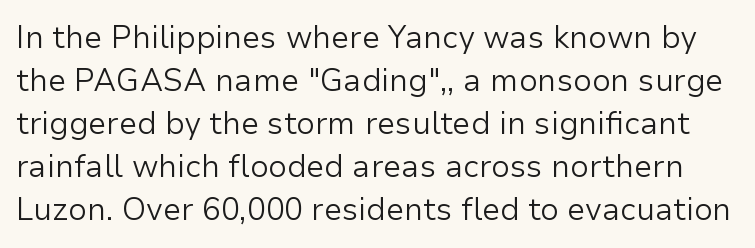
Honestly, the row spacing looks completely unremarkable. These lines are rendered in a variable-pitch font. Serifs: no, the terminals of the letterforms are clean. Letters rest on an invisible, unmarked baseline.
